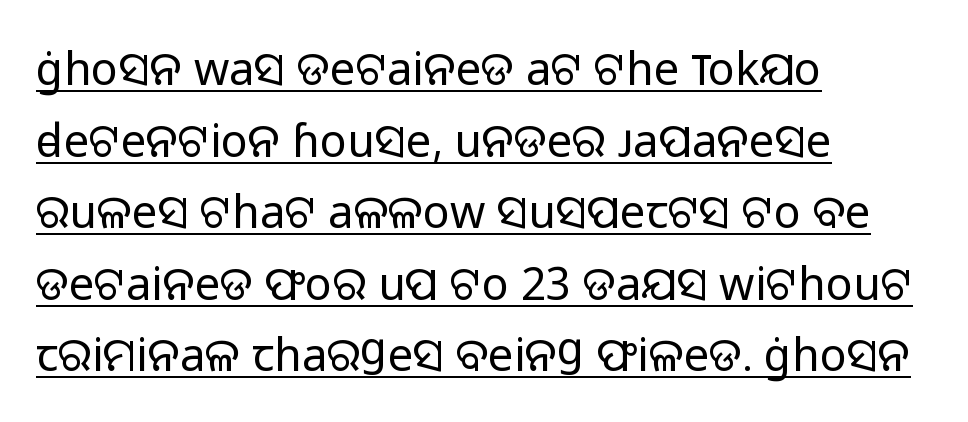
Q: Is the text bold? A: No.
Q: Is the text italic (slanted)? A: No, it is upright.
Q: Is the typeface a serif or a sans-serif typeface? A: Sans-serif.
Q: Is the text underlined? A: Yes.
Q: How is the paragraph aligned? A: Left-aligned.
Q: Is the spacing between letters normal or unusually wide? A: Normal.
Q: Is the spacing between lines tight, normal or loose? A: Normal.
Q: Width (condensed, normal, or wide)? A: Normal.
Q: Stroke contrast? A: Low.
Q: x-height? A: Medium.
Q: Monospaced? A: No.
